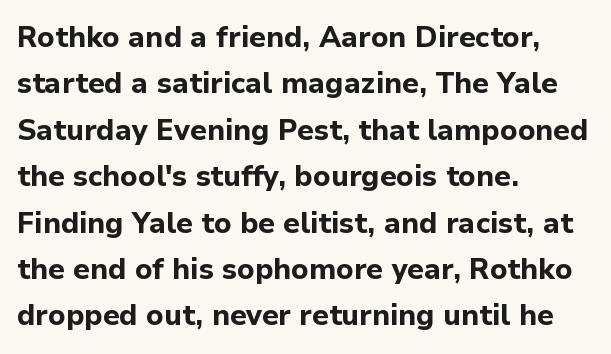
Look at the stroke-to-counter ratio: heavy, a bold. Descenders are the only things crossing below the line. Spacing verdict: proportional, widths tailored to each character. Students, note that the glyphs here touch the page at normal intervals.
